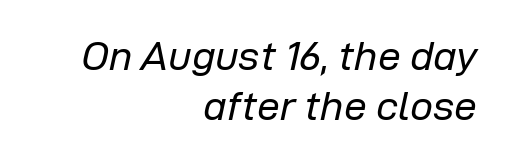
If you drew a line through each stem, it would be angled. Honestly, there is no underline to notice here at all. Stroke mass is kept to a normal reading level or below. The passage is arranged like a letterhead date or caption credit — flush right. You could call the tracking neutral — neither tight nor loose. This sample has the flowing, uneven cadence of proportional lettering.
